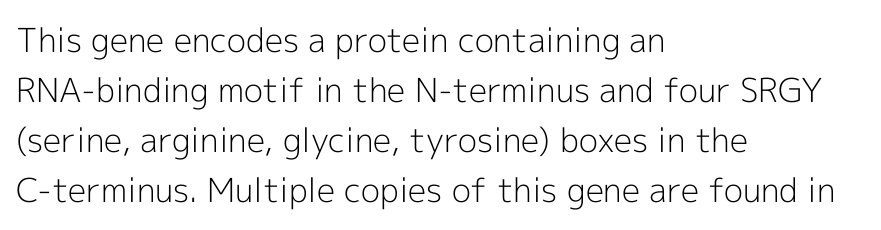
Reading down the block, your eye returns to a fixed left position each line. Ascenders rise straight up at ninety degrees. Spacing verdict: proportional, widths tailored to each character. A quiet, ordinary-to-light weight characterises the typeface. Look at the bottom of the vertical strokes: they stop flat, with no serifs. The strip under each line holds only bare page.
